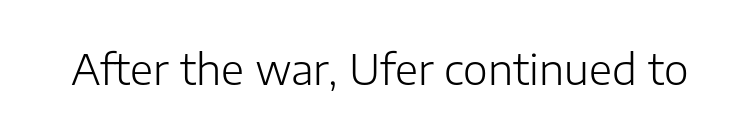
{"serif": "no", "italic": "no", "bold": "no", "weight": "light", "width": "normal", "stroke_contrast": "low", "x_height": "medium", "monospaced": "no", "underline": "no", "letter_spacing": "normal", "letter_spacing_em": 0.0, "glyph_px": 42}
